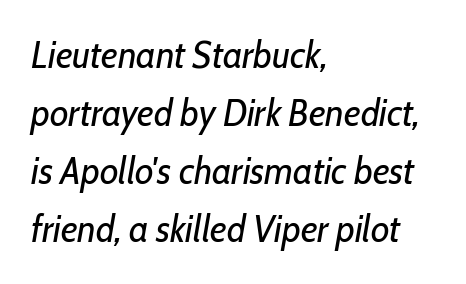
Q: Is the text bold? A: No.
Q: Is the text italic (slanted)? A: Yes, it leans right by about 10 degrees.
Q: Is the text underlined? A: No.
Q: How is the paragraph aligned? A: Left-aligned.
Q: Is the spacing between letters normal or unusually wide? A: Normal.
Q: Is the spacing between lines tight, normal or loose? A: Normal.
Q: Width (condensed, normal, or wide)? A: Condensed.
Q: Stroke contrast? A: Low.
Q: x-height? A: Medium.
Q: Monospaced? A: No.
